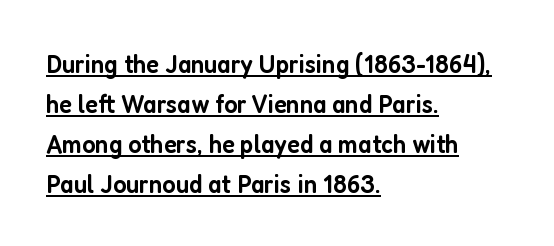
Here the glyphs are tracked normally, forming tight word shapes. Glance below the letters and you will spot a drawn line. The strokes are fattened partway — semibold, not bold. Reading down the block, your eye returns to a fixed left position each line.
